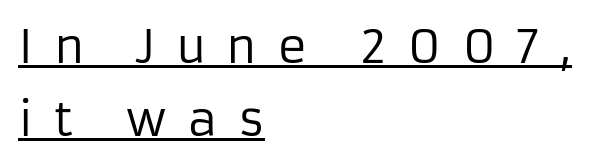
{"serif": "no", "italic": "no", "bold": "no", "weight": "regular", "width": "normal", "stroke_contrast": "low", "x_height": "medium", "monospaced": "no", "underline": "yes", "align": "left", "line_spacing": "normal", "line_spacing_ratio": 1.59, "letter_spacing": "wide", "letter_spacing_em": 0.44, "glyph_px": 46}
